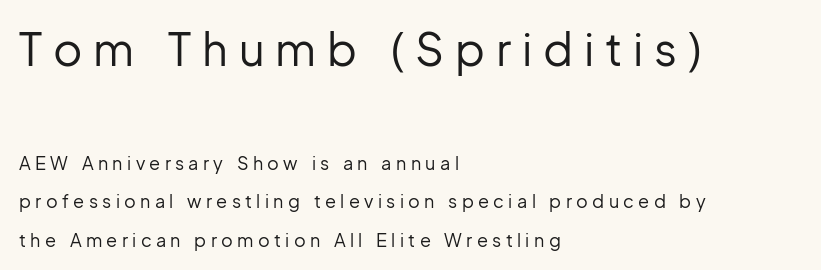
Q: Is the text bold? A: No.
Q: Is the text italic (slanted)? A: No, it is upright.
Q: Is the typeface a serif or a sans-serif typeface? A: Sans-serif.
Q: Is the text underlined? A: No.
Q: How is the paragraph aligned? A: Left-aligned.
Q: Is the spacing between letters normal or unusually wide? A: Unusually wide.
Q: Is the spacing between lines tight, normal or loose? A: Loose.
Q: Which block of text is set in a larger size, the first (top) or the second (bottom)? A: The first (top) one.
Q: Width (condensed, normal, or wide)? A: Normal.
Q: Stroke contrast? A: Low.
Q: x-height? A: Medium.
Q: Monospaced? A: No.
